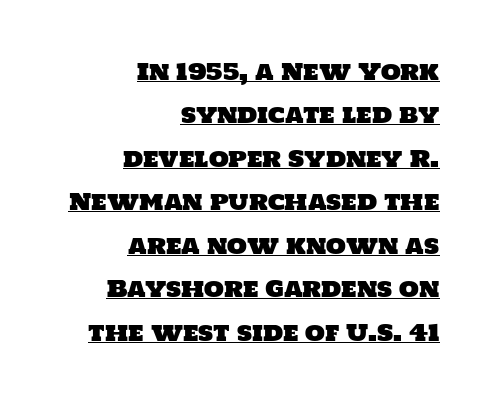
{"underline": "yes", "align": "right", "line_spacing_ratio": 1.89, "letter_spacing": "normal", "letter_spacing_em": 0.0, "glyph_px": 23}
